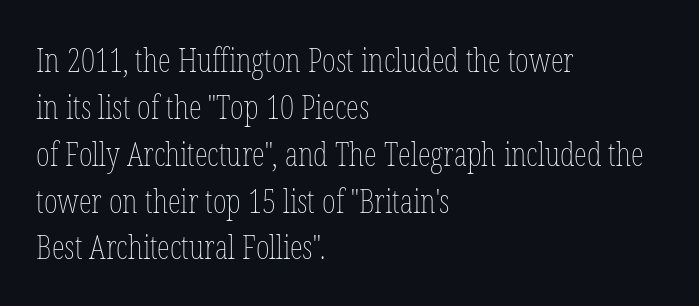
Do the characters align in a grid? No, the font is proportional. The string is rendered with underlining switched off. Short and long lines alike share a common starting point at left. Each stroke keeps to a modest, everyday thickness or less. Nope, not italic — everything's standing straight.
